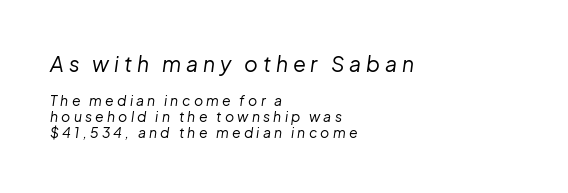
{"italic": "yes", "lean": "right", "slant_degrees": 8, "bold": "no", "underline": "no", "align": "left", "line_spacing": "tight", "line_spacing_ratio": 1.15, "letter_spacing": "wide", "letter_spacing_em": 0.23, "larger_block": "first", "size_ratio": 1.5, "glyph_px": 21}
